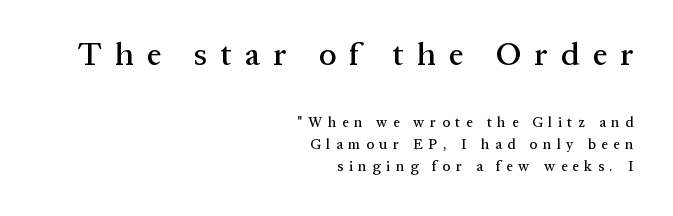
The image shows 32 px serif type, upright; set right-aligned, normal line spacing (1.58x), unusually wide letter spacing (+0.41 em), not underlined; the first (top) block is 2.29x larger; medium stroke contrast and a medium x-height.
